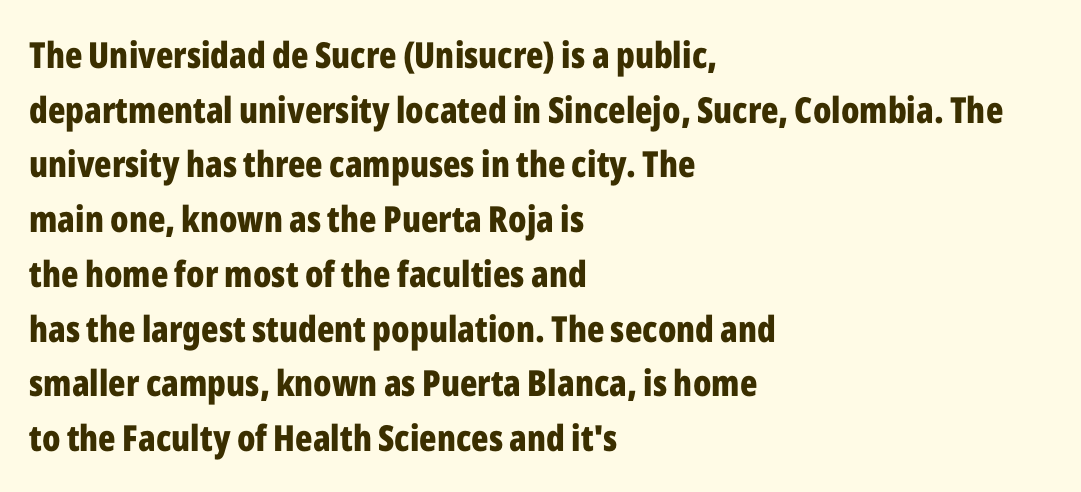
Q: Is the text bold? A: Yes.
Q: Is the text italic (slanted)? A: No, it is upright.
Q: Is the typeface a serif or a sans-serif typeface? A: Sans-serif.
Q: Is the text underlined? A: No.
Q: How is the paragraph aligned? A: Left-aligned.
Q: Is the spacing between letters normal or unusually wide? A: Normal.
Q: Is the spacing between lines tight, normal or loose? A: Normal.
Q: Width (condensed, normal, or wide)? A: Condensed.
Q: Stroke contrast? A: Low.
Q: x-height? A: Medium.
Q: Monospaced? A: No.
